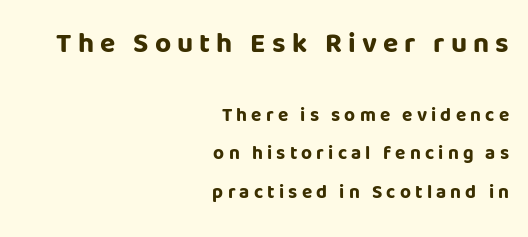
Which chunk is bigger? The first one — the top block dwarfs the bottom. Looks like regular typesetting: each glyph gets only the width it needs. The space between consecutive lines is lavish. Bare-footed words on every line.
